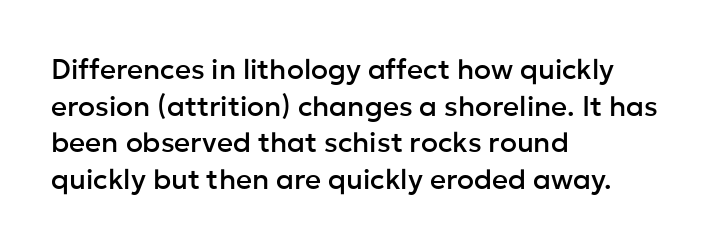
Q: Is the text italic (slanted)? A: No, it is upright.
Q: Is the typeface a serif or a sans-serif typeface? A: Sans-serif.
Q: Is the text underlined? A: No.
Q: How is the paragraph aligned? A: Left-aligned.
Q: Is the spacing between letters normal or unusually wide? A: Normal.
Q: Is the spacing between lines tight, normal or loose? A: Normal.
Q: Width (condensed, normal, or wide)? A: Normal.
Q: Stroke contrast? A: Low.
Q: x-height? A: Medium.
Q: Monospaced? A: No.
